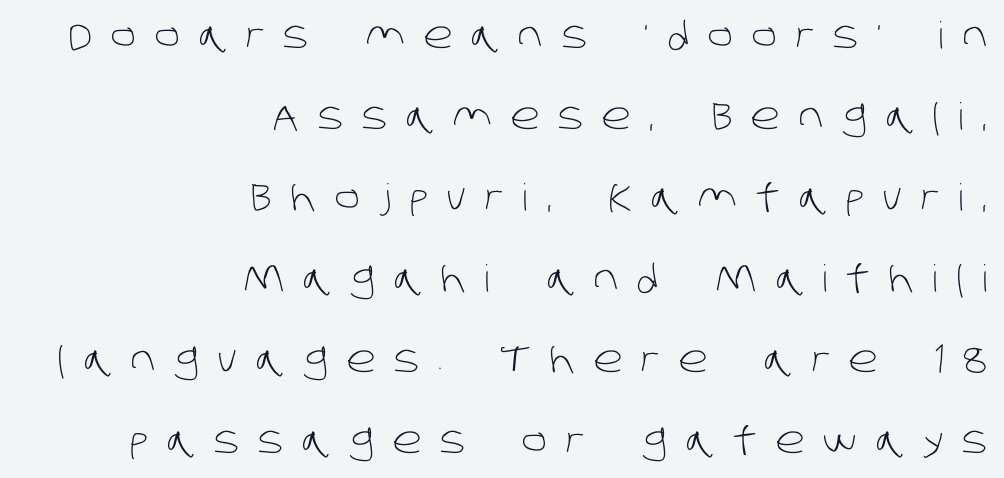
{"serif": "no", "bold": "no", "weight": "light", "width": "normal", "stroke_contrast": "low", "x_height": "large", "monospaced": "no", "underline": "no", "align": "right", "line_spacing": "loose", "line_spacing_ratio": 2.19, "letter_spacing": "wide", "letter_spacing_em": 0.5, "glyph_px": 37}
